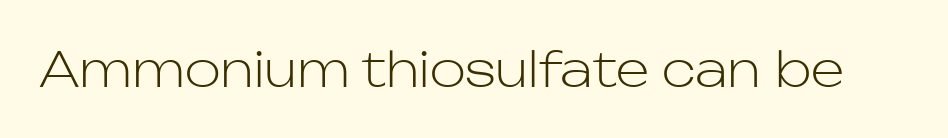
{"serif": "no", "italic": "no", "bold": "no", "weight": "light", "width": "normal", "stroke_contrast": "low", "x_height": "medium", "monospaced": "no", "underline": "no", "letter_spacing": "normal", "letter_spacing_em": 0.0, "glyph_px": 48}
